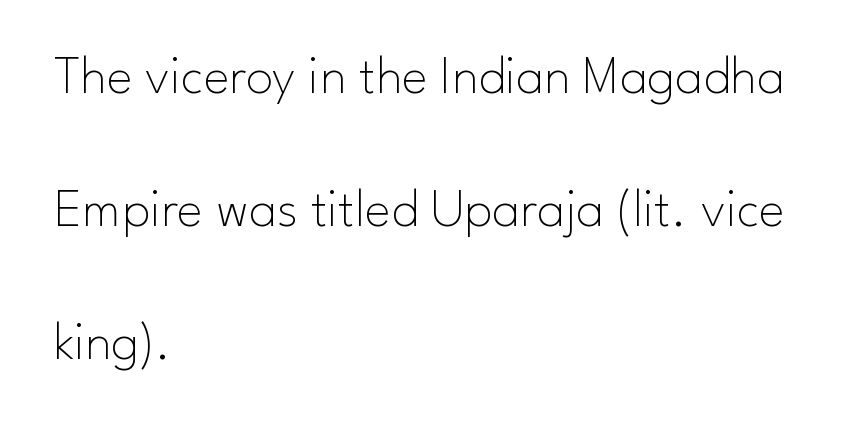
Q: Is the text bold? A: No.
Q: Is the text italic (slanted)? A: No, it is upright.
Q: Is the typeface a serif or a sans-serif typeface? A: Sans-serif.
Q: Is the text underlined? A: No.
Q: How is the paragraph aligned? A: Left-aligned.
Q: Is the spacing between letters normal or unusually wide? A: Normal.
Q: Is the spacing between lines tight, normal or loose? A: Loose.
Q: Width (condensed, normal, or wide)? A: Normal.
Q: Stroke contrast? A: Low.
Q: x-height? A: Small.
Q: Monospaced? A: No.
